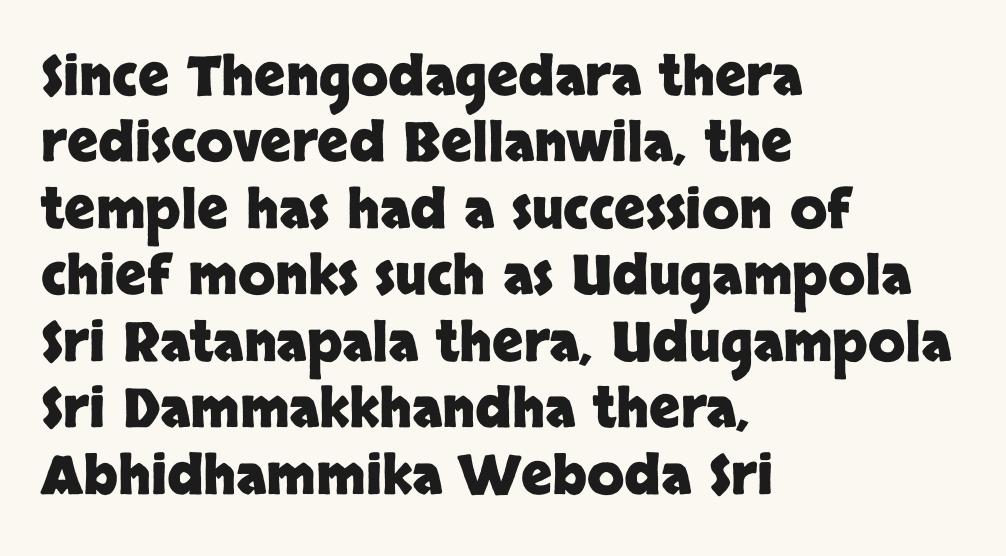
Q: Is the text bold? A: Yes.
Q: Is the text italic (slanted)? A: No, it is upright.
Q: Is the typeface a serif or a sans-serif typeface? A: Sans-serif.
Q: Is the text underlined? A: No.
Q: How is the paragraph aligned? A: Left-aligned.
Q: Is the spacing between letters normal or unusually wide? A: Normal.
Q: Width (condensed, normal, or wide)? A: Normal.
Q: Stroke contrast? A: Low.
Q: x-height? A: Large.
Q: Monospaced? A: No.
